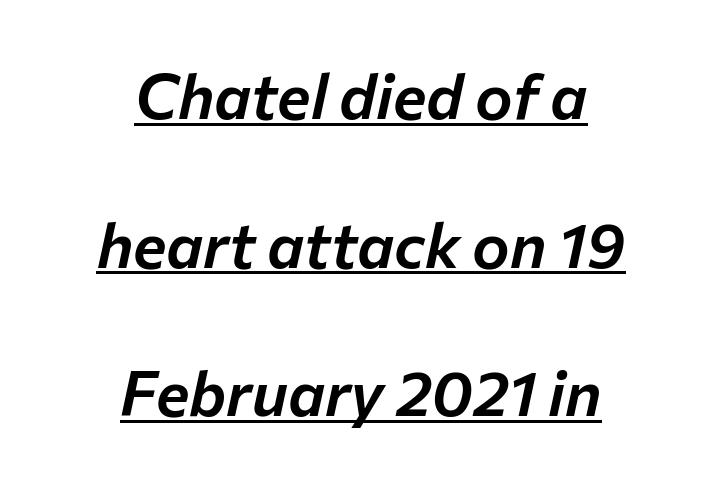
{"italic": "yes", "lean": "right", "slant_degrees": 12, "width": "normal", "stroke_contrast": "low", "x_height": "medium", "monospaced": "no", "underline": "yes", "align": "center", "line_spacing": "loose", "line_spacing_ratio": 2.36, "letter_spacing": "normal", "letter_spacing_em": 0.0, "glyph_px": 63}
